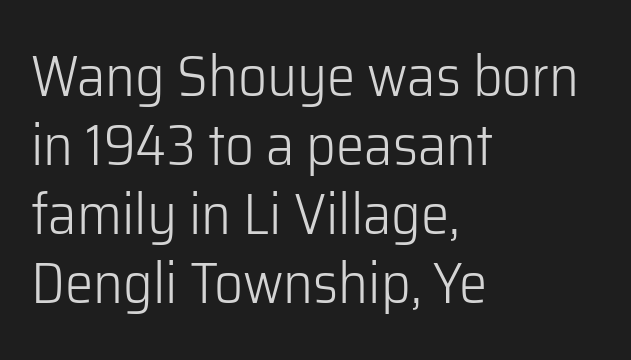
Q: Is the text bold? A: No.
Q: Is the text italic (slanted)? A: No, it is upright.
Q: Is the typeface a serif or a sans-serif typeface? A: Sans-serif.
Q: Is the text underlined? A: No.
Q: How is the paragraph aligned? A: Left-aligned.
Q: Is the spacing between letters normal or unusually wide? A: Normal.
Q: Width (condensed, normal, or wide)? A: Normal.
Q: Stroke contrast? A: Low.
Q: x-height? A: Medium.
Q: Monospaced? A: No.
